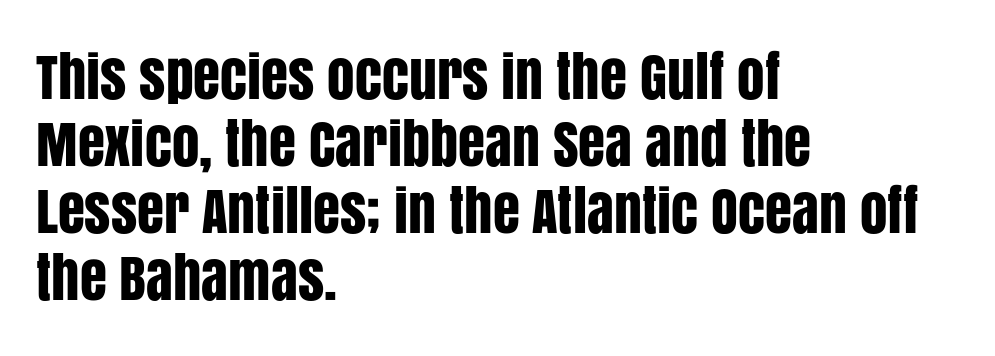
{"serif": "no", "italic": "no", "width": "condensed", "stroke_contrast": "low", "x_height": "large", "monospaced": "no", "underline": "no", "align": "left", "line_spacing_ratio": 1.22, "letter_spacing": "normal", "letter_spacing_em": 0.0, "glyph_px": 55}
